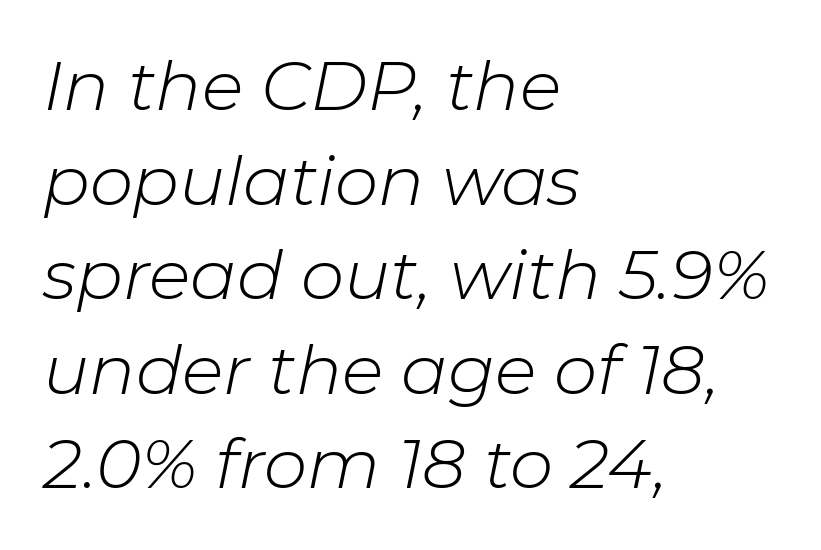
{"italic": "yes", "lean": "right", "slant_degrees": 11, "bold": "no", "weight": "light", "width": "normal", "stroke_contrast": "low", "x_height": "medium", "monospaced": "no", "underline": "no", "align": "left", "line_spacing": "normal", "line_spacing_ratio": 1.37, "letter_spacing": "normal", "letter_spacing_em": 0.0, "glyph_px": 69}
